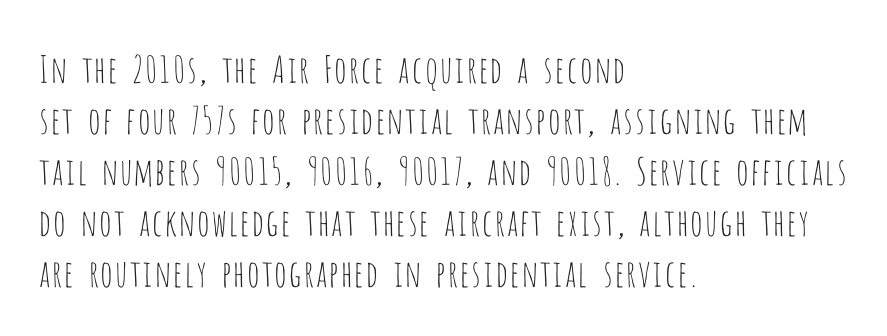
Varying glyph widths throughout — classic text-font behaviour. Any mark beneath the type? The region is blank. What's the leading like? Ordinary, nothing unusual. The compositor pushed each line to the left boundary. Tracking value appears to be zero — textbook default spacing. No italicization has been applied; the sample stays upright.
